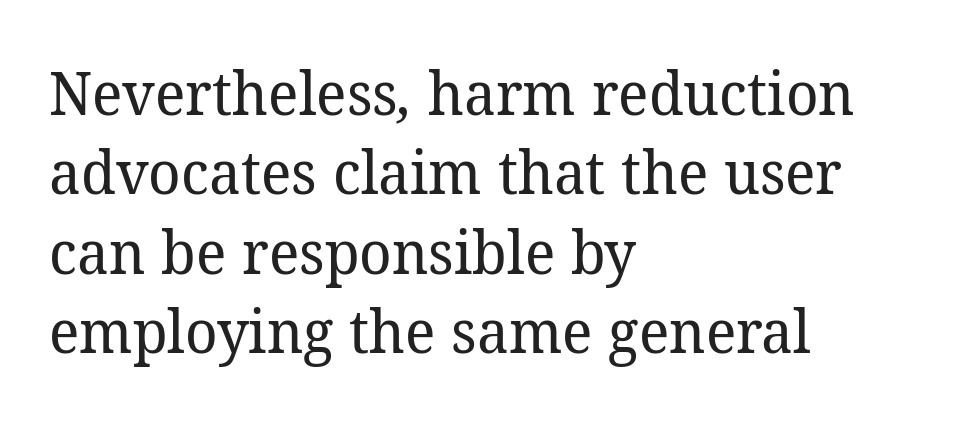
The rendering uses natural spacing where letterforms have individual widths. Each word holds together tightly as a unit, with standard inter-letter gaps. The paragraph shown leans on its left margin. Yep, those are serifs on the letters.
